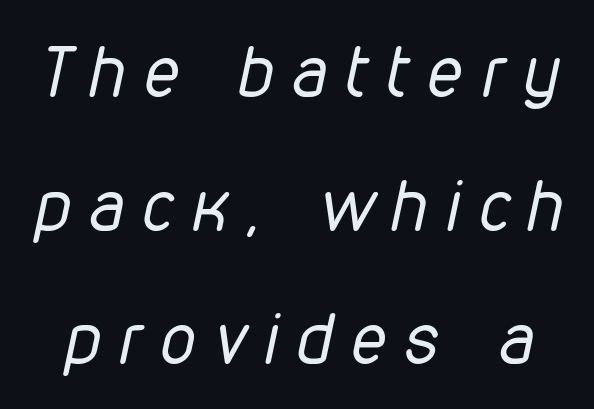
Q: Is the text bold? A: No.
Q: Is the text italic (slanted)? A: Yes, it leans right by about 12 degrees.
Q: Is the text underlined? A: No.
Q: Is the spacing between letters normal or unusually wide? A: Unusually wide.
Q: Is the spacing between lines tight, normal or loose? A: Loose.
Q: Width (condensed, normal, or wide)? A: Condensed.
Q: Stroke contrast? A: Low.
Q: x-height? A: Medium.
Q: Monospaced? A: No.
